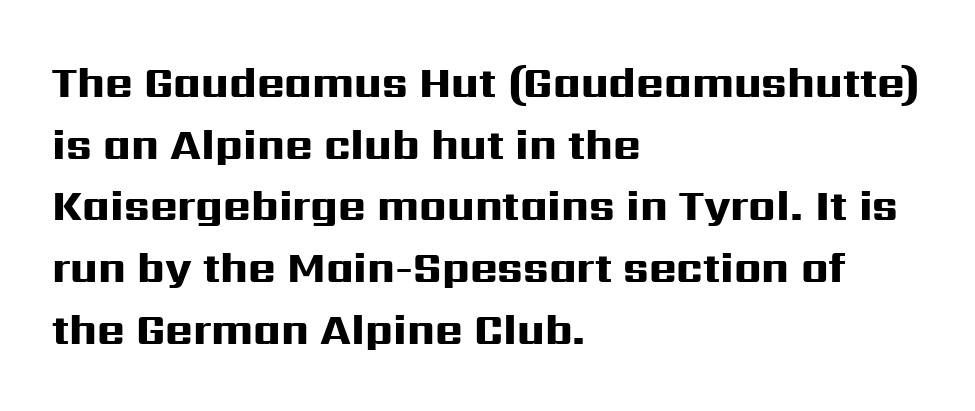
Q: Is the text bold? A: Yes.
Q: Is the text italic (slanted)? A: No, it is upright.
Q: Is the typeface a serif or a sans-serif typeface? A: Sans-serif.
Q: Is the text underlined? A: No.
Q: How is the paragraph aligned? A: Left-aligned.
Q: Is the spacing between letters normal or unusually wide? A: Normal.
Q: Is the spacing between lines tight, normal or loose? A: Normal.
Q: Width (condensed, normal, or wide)? A: Wide.
Q: Stroke contrast? A: High.
Q: x-height? A: Medium.
Q: Monospaced? A: No.
